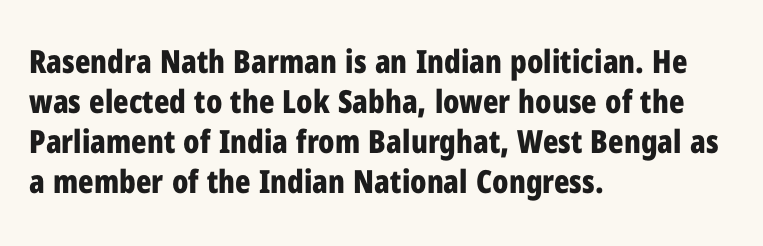
{"serif": "no", "italic": "no", "bold": "yes", "weight": "bold", "width": "condensed", "stroke_contrast": "low", "x_height": "medium", "monospaced": "no", "underline": "no", "align": "left", "line_spacing": "normal", "line_spacing_ratio": 1.25, "letter_spacing": "normal", "letter_spacing_em": 0.0, "glyph_px": 32}
